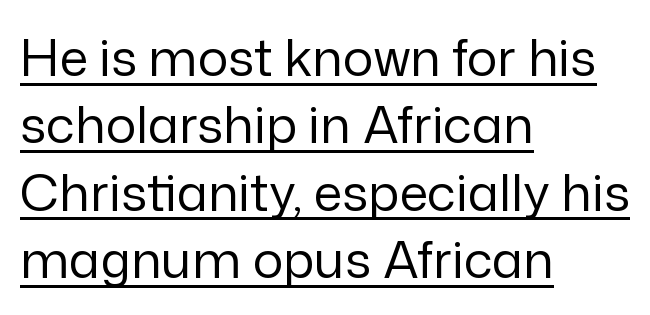
{"serif": "no", "italic": "no", "bold": "no", "weight": "regular", "width": "normal", "stroke_contrast": "low", "x_height": "medium", "monospaced": "no", "underline": "yes", "align": "left", "line_spacing": "normal", "line_spacing_ratio": 1.32, "letter_spacing": "normal", "letter_spacing_em": 0.0, "glyph_px": 51}
